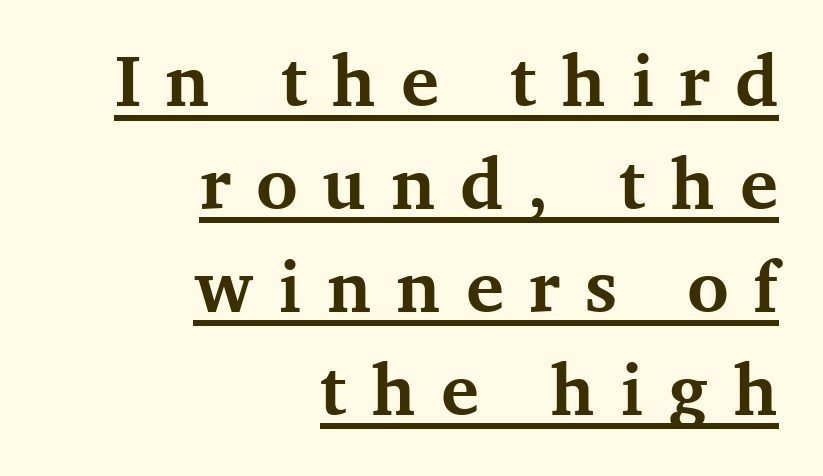
The image shows 71 px bold serif type, upright; set right-aligned, normal line spacing (1.45x), unusually wide letter spacing (+0.35 em), underlined; medium stroke contrast and a medium x-height.
